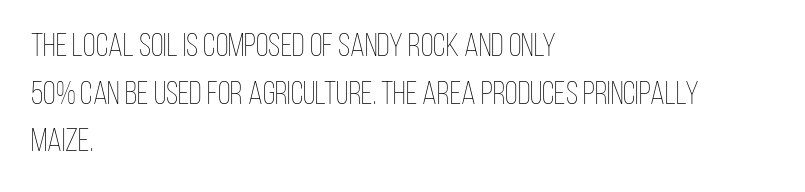
The image shows 33 px thin, condensed type, upright; set left-aligned, normal line spacing (1.44x), normal letter spacing, not underlined; low stroke contrast and a large x-height.
